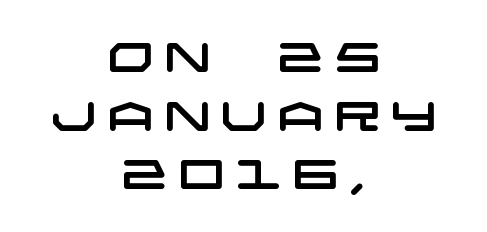
The image shows 41 px wide sans-serif type; set centered, normal line spacing (1.43x), unusually wide letter spacing (+0.25 em), not underlined; low stroke contrast and a large x-height.
